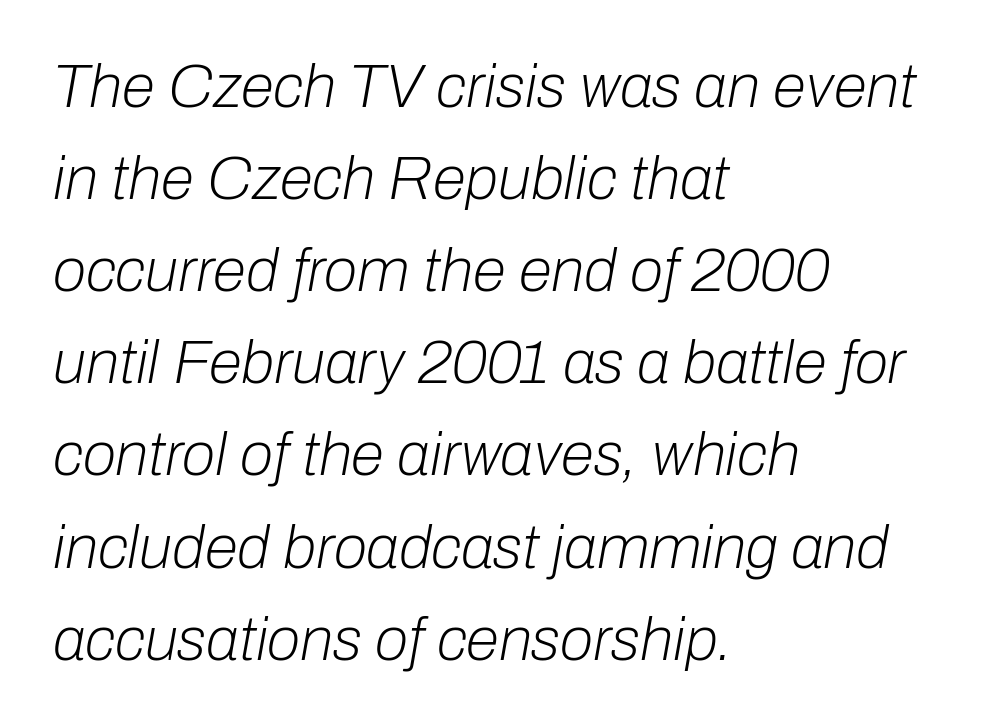
{"italic": "yes", "lean": "right", "slant_degrees": 10, "bold": "no", "weight": "light", "width": "normal", "stroke_contrast": "low", "x_height": "medium", "monospaced": "no", "underline": "no", "align": "left", "line_spacing": "normal", "line_spacing_ratio": 1.51, "letter_spacing": "normal", "letter_spacing_em": 0.0, "glyph_px": 61}
